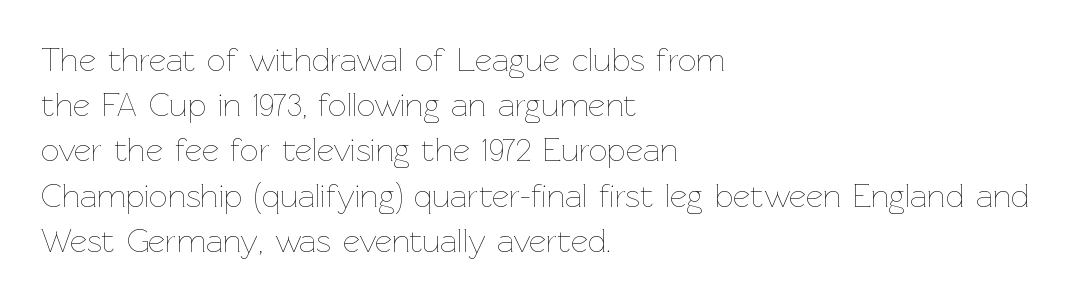
The setting favours the left margin, as ordinary paragraphs usually do. Check the space under the baseline: it is left empty. This is not heavy type; no bold has been used. Interline gaps are of average width in this sample.
